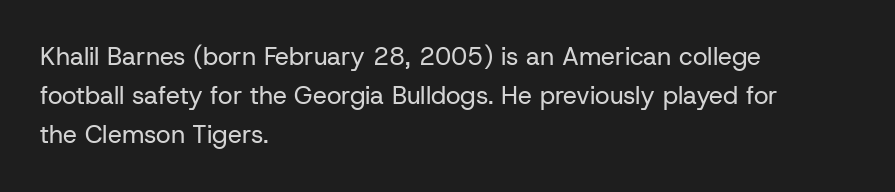
Q: Is the text bold? A: No.
Q: Is the text italic (slanted)? A: No, it is upright.
Q: Is the text underlined? A: No.
Q: How is the paragraph aligned? A: Left-aligned.
Q: Is the spacing between letters normal or unusually wide? A: Normal.
Q: Is the spacing between lines tight, normal or loose? A: Normal.
